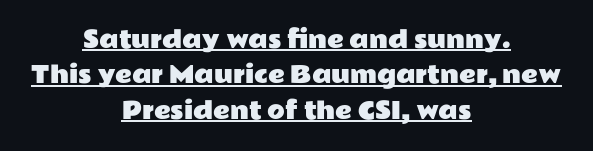
The image shows 23 px text type, upright; set centered, normal line spacing (1.54x), normal letter spacing, underlined.
